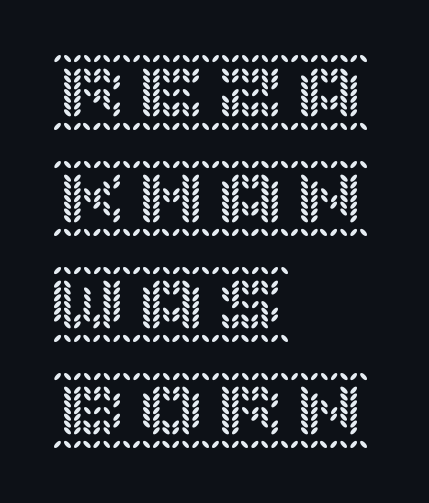
{"italic": "no", "width": "normal", "x_height": "large", "underline": "no", "align": "left", "line_spacing": "normal", "line_spacing_ratio": 1.34, "letter_spacing": "normal", "letter_spacing_em": 0.0, "glyph_px": 79}
